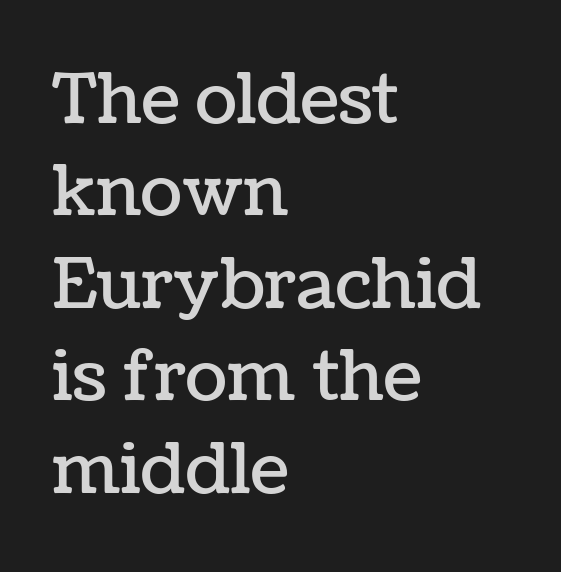
Q: Is the text italic (slanted)? A: No, it is upright.
Q: Is the text underlined? A: No.
Q: How is the paragraph aligned? A: Left-aligned.
Q: Is the spacing between letters normal or unusually wide? A: Normal.
Q: Is the spacing between lines tight, normal or loose? A: Normal.
Q: Width (condensed, normal, or wide)? A: Normal.
Q: Stroke contrast? A: Low.
Q: x-height? A: Medium.
Q: Monospaced? A: No.
